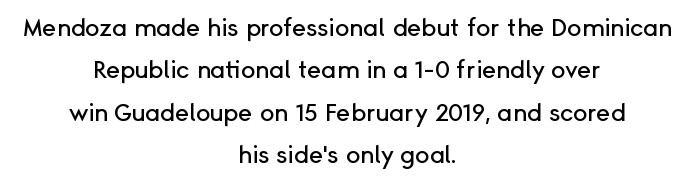
{"italic": "no", "underline": "no", "align": "center", "line_spacing_ratio": 1.77, "letter_spacing": "normal", "letter_spacing_em": 0.0, "glyph_px": 24}
